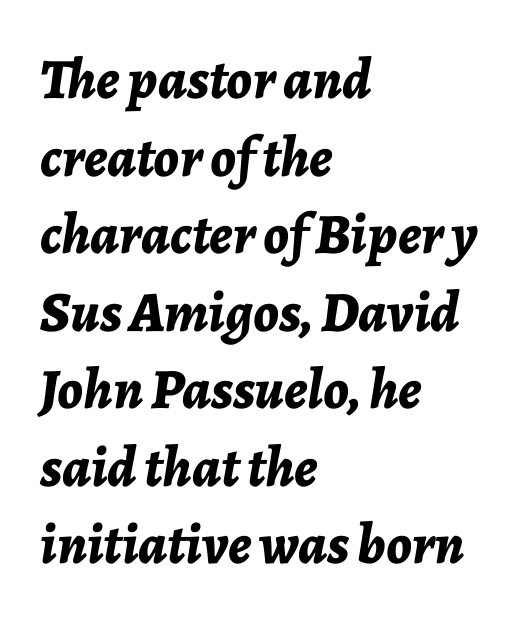
Q: Is the text bold? A: Yes.
Q: Is the text italic (slanted)? A: Yes, it leans right by about 7 degrees.
Q: Is the text underlined? A: No.
Q: How is the paragraph aligned? A: Left-aligned.
Q: Is the spacing between letters normal or unusually wide? A: Normal.
Q: Is the spacing between lines tight, normal or loose? A: Normal.
Q: Width (condensed, normal, or wide)? A: Normal.
Q: Stroke contrast? A: Low.
Q: x-height? A: Medium.
Q: Monospaced? A: No.
